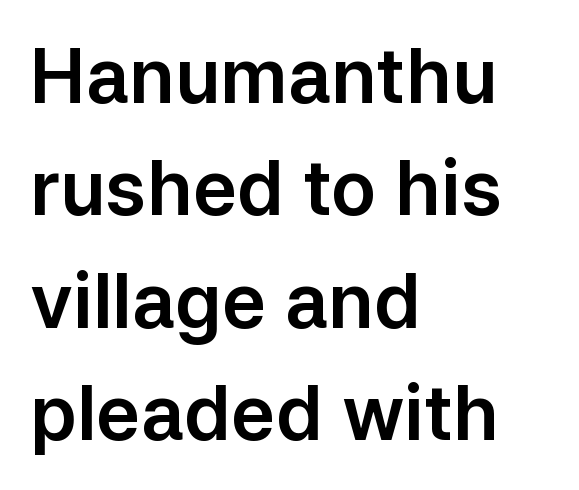
Q: Is the text italic (slanted)? A: No, it is upright.
Q: Is the typeface a serif or a sans-serif typeface? A: Sans-serif.
Q: Is the text underlined? A: No.
Q: How is the paragraph aligned? A: Left-aligned.
Q: Is the spacing between letters normal or unusually wide? A: Normal.
Q: Is the spacing between lines tight, normal or loose? A: Normal.
Q: Width (condensed, normal, or wide)? A: Normal.
Q: Stroke contrast? A: Low.
Q: x-height? A: Medium.
Q: Monospaced? A: No.
